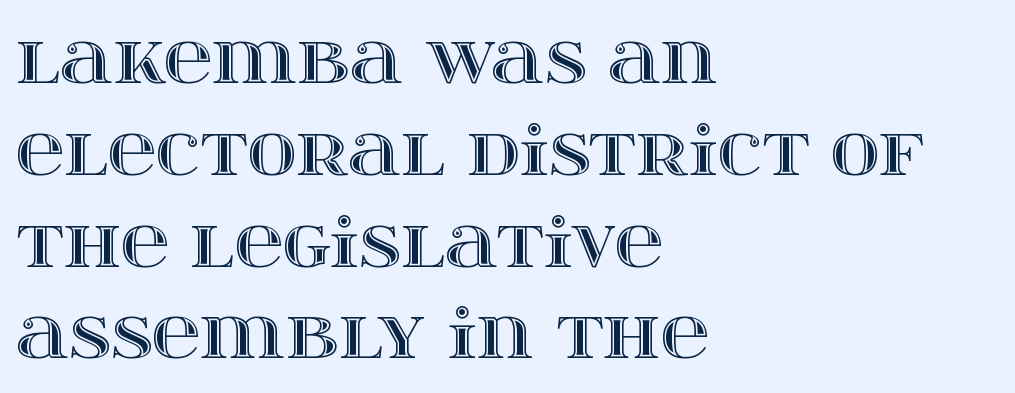
The image shows 67 px wide type, upright; set left-aligned, normal line spacing (1.37x), normal letter spacing, not underlined; a large x-height.
